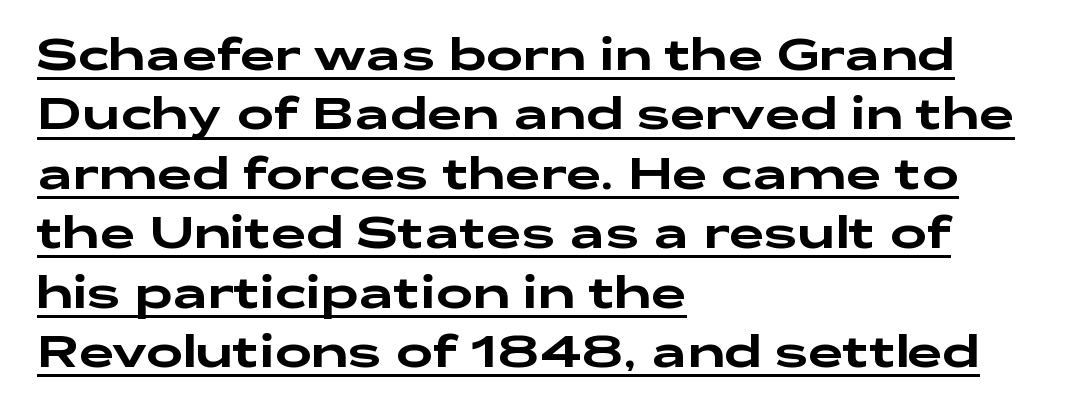
Leftover space on each line is placed entirely after the last word. Leading matches the norm, producing a regular column. The glyphs in this specimen are sans serif. Do the letters lean? They stand straight.
